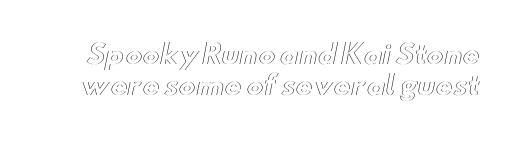
The image shows 26 px text type; set line spacing 1.18x, normal letter spacing, not underlined.
